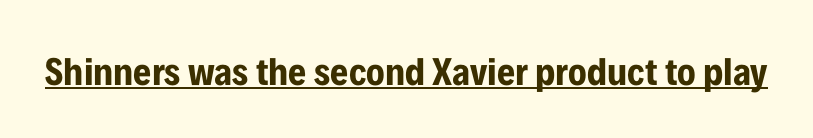
{"serif": "no", "italic": "no", "bold": "yes", "weight": "bold", "width": "condensed", "stroke_contrast": "low", "x_height": "medium", "monospaced": "no", "underline": "yes", "letter_spacing": "normal", "letter_spacing_em": 0.0, "glyph_px": 39}
